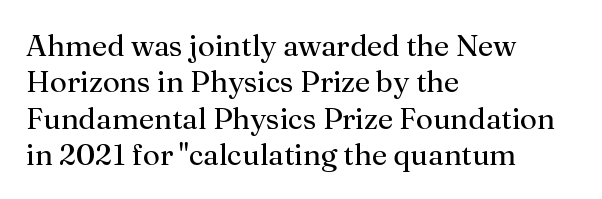
The image shows 30 px regular-weight serif type, upright; set left-aligned, line spacing 1.21x, normal letter spacing, not underlined; medium stroke contrast and a medium x-height.
